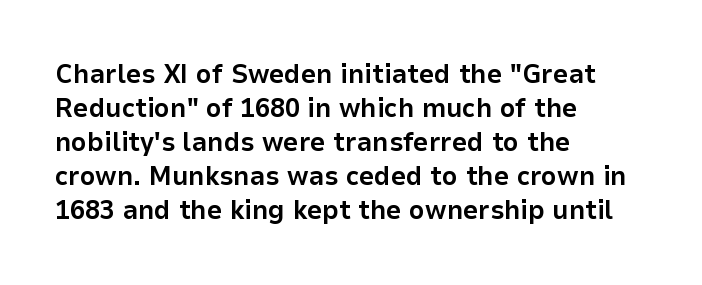
{"italic": "no", "bold": "yes", "underline": "no", "align": "left", "line_spacing": "normal", "line_spacing_ratio": 1.26, "letter_spacing": "normal", "letter_spacing_em": 0.0, "glyph_px": 27}
